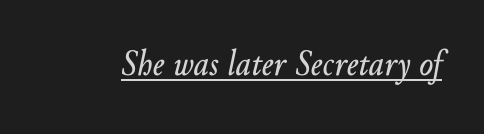
Q: Is the text italic (slanted)? A: Yes, it leans right by about 10 degrees.
Q: Is the text underlined? A: Yes.
Q: Is the spacing between letters normal or unusually wide? A: Normal.
Q: Width (condensed, normal, or wide)? A: Normal.
Q: Stroke contrast? A: Low.
Q: x-height? A: Small.
Q: Monospaced? A: No.
